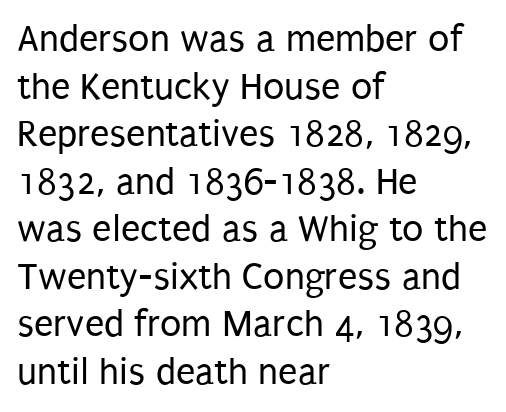
Is this a sans? Yes — the strokes have no serifs. The passage shown is typed in a proportional face where columns would drift. The strokes are not fattened; the text isn't bold. Look at the tracking — it's just the regular setting, nothing added. Does the lettering tilt? It doesn't — this is upright.
